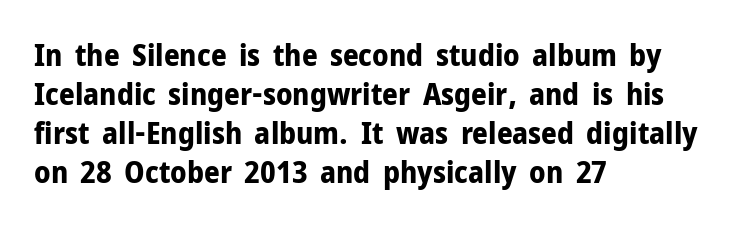
{"serif": "no", "italic": "no", "bold": "yes", "weight": "bold", "width": "normal", "stroke_contrast": "low", "x_height": "medium", "monospaced": "no", "underline": "no", "align": "left", "line_spacing": "normal", "line_spacing_ratio": 1.26, "letter_spacing": "normal", "letter_spacing_em": 0.0, "glyph_px": 31}
